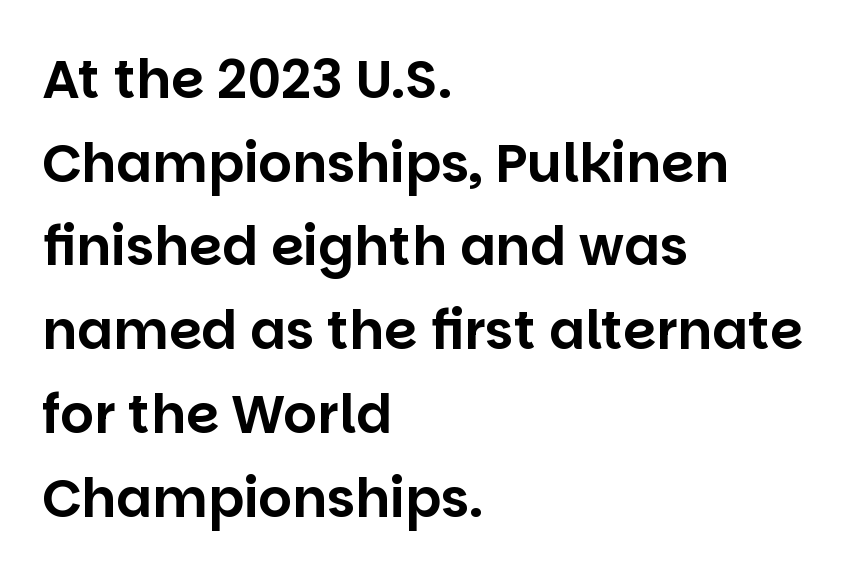
{"serif": "no", "italic": "no", "width": "normal", "stroke_contrast": "low", "x_height": "large", "monospaced": "no", "underline": "no", "align": "left", "line_spacing": "normal", "line_spacing_ratio": 1.58, "letter_spacing": "normal", "letter_spacing_em": 0.0, "glyph_px": 53}
